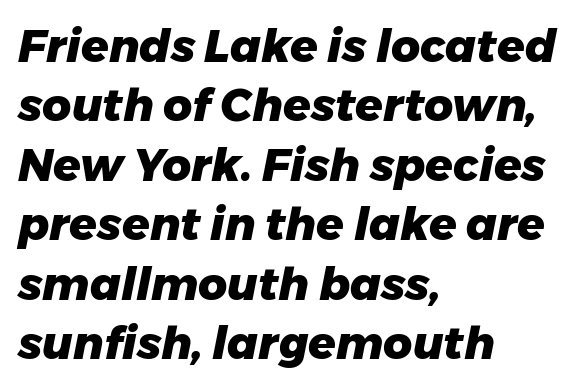
The font is running at its bold setting. The passage is arranged the way most books set body copy — flush left. The leading is moderate, giving the passage an even texture. These lines are rendered in a variable-pitch font. This rendering features lettering with no underline. Designer's note — italics engaged.
